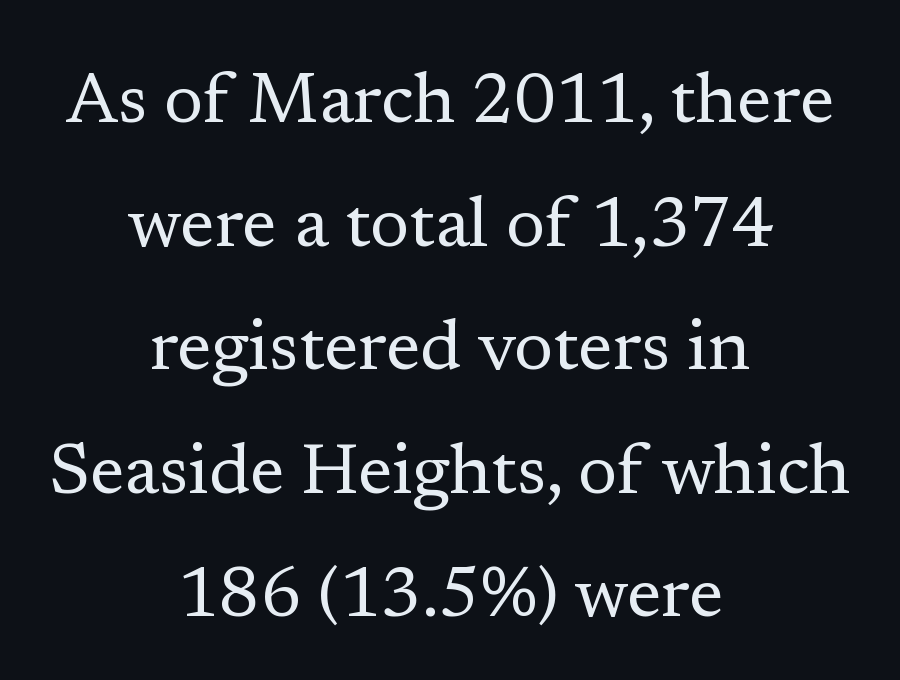
Q: Is the text bold? A: No.
Q: Is the text italic (slanted)? A: No, it is upright.
Q: Is the typeface a serif or a sans-serif typeface? A: Serif.
Q: Is the text underlined? A: No.
Q: How is the paragraph aligned? A: Centered.
Q: Is the spacing between letters normal or unusually wide? A: Normal.
Q: Width (condensed, normal, or wide)? A: Normal.
Q: Stroke contrast? A: Low.
Q: x-height? A: Medium.
Q: Monospaced? A: No.
